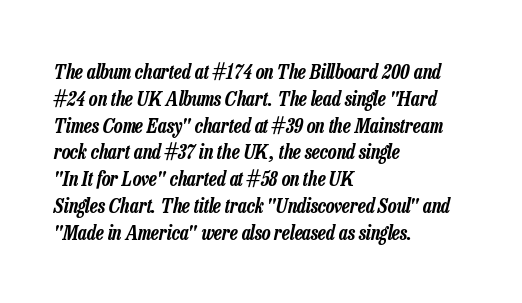
Q: Is the text italic (slanted)? A: Yes, it leans right by about 13 degrees.
Q: Is the text underlined? A: No.
Q: How is the paragraph aligned? A: Left-aligned.
Q: Is the spacing between letters normal or unusually wide? A: Normal.
Q: Is the spacing between lines tight, normal or loose? A: Normal.
